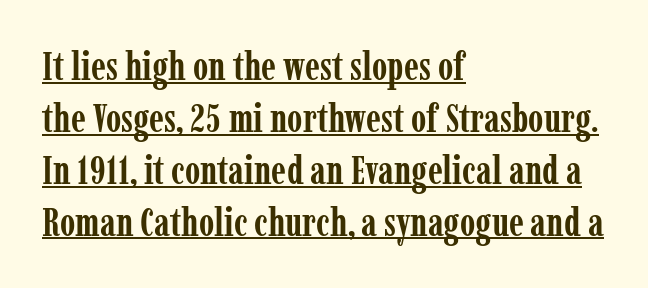
Q: Is the text bold? A: Yes.
Q: Is the text italic (slanted)? A: No, it is upright.
Q: Is the typeface a serif or a sans-serif typeface? A: Serif.
Q: Is the text underlined? A: Yes.
Q: How is the paragraph aligned? A: Left-aligned.
Q: Is the spacing between letters normal or unusually wide? A: Normal.
Q: Is the spacing between lines tight, normal or loose? A: Normal.
Q: Width (condensed, normal, or wide)? A: Condensed.
Q: Stroke contrast? A: Low.
Q: x-height? A: Medium.
Q: Monospaced? A: No.
